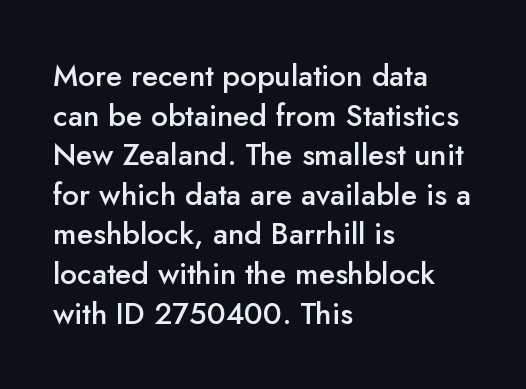
Q: Is the text bold? A: Semi-bold.
Q: Is the text italic (slanted)? A: No, it is upright.
Q: Is the typeface a serif or a sans-serif typeface? A: Sans-serif.
Q: Is the text underlined? A: No.
Q: How is the paragraph aligned? A: Left-aligned.
Q: Is the spacing between letters normal or unusually wide? A: Normal.
Q: Is the spacing between lines tight, normal or loose? A: Normal.
Q: Width (condensed, normal, or wide)? A: Normal.
Q: Stroke contrast? A: Low.
Q: x-height? A: Small.
Q: Monospaced? A: No.
